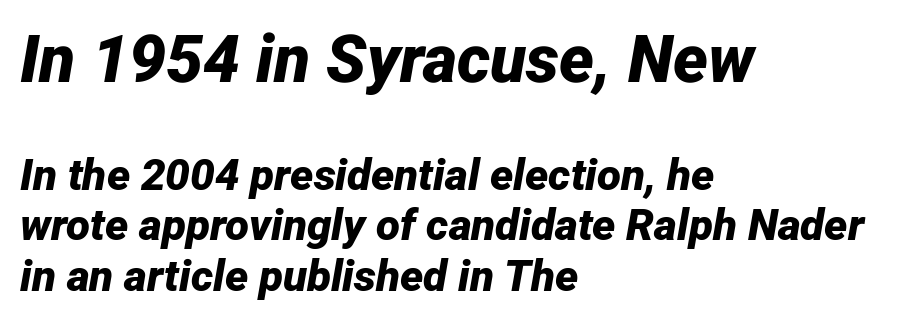
Layout note: lines flush left. The passage shown begins with its larger block and ends with its smaller one. In terms of weight, the rendering is a true, heavy bold. If you drew a line through each stem, it would be angled.
